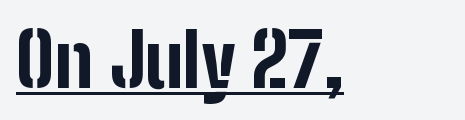
The tracking reads as untouched default to a designer's eye. Is this a fixed-width face? No — the glyphs have proportional, varying widths. Like a heading marked for emphasis, these lines bear an underscore. This is roman type, the default non-slanted kind.
